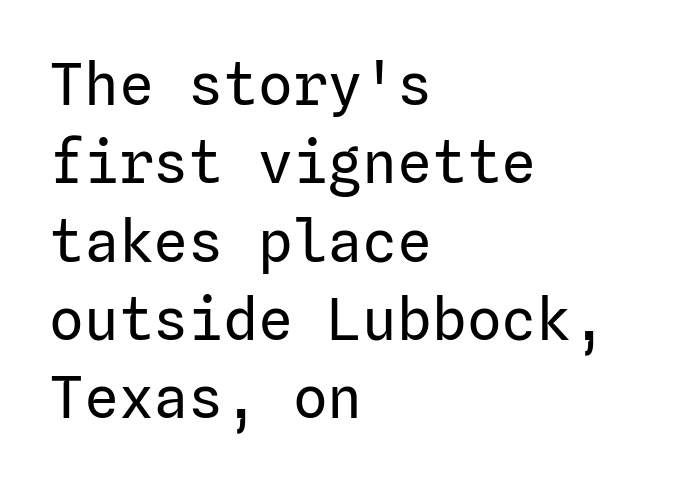
The image shows 58 px regular-weight sans-serif type, upright; set left-aligned, normal line spacing (1.35x), normal letter spacing, not underlined; low stroke contrast and a medium x-height.
